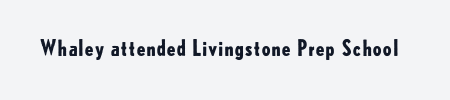
{"italic": "no", "bold": "yes", "underline": "no", "letter_spacing": "normal", "letter_spacing_em": 0.0, "glyph_px": 21}
